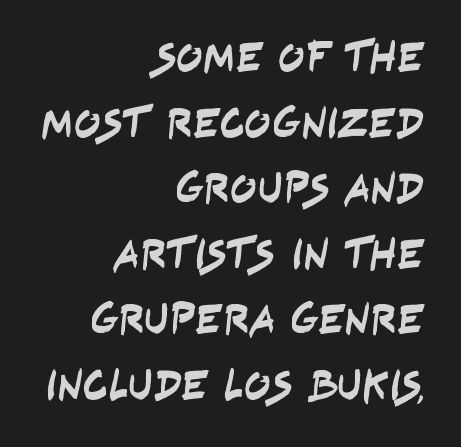
Q: Is the typeface a serif or a sans-serif typeface? A: Sans-serif.
Q: Is the text underlined? A: No.
Q: How is the paragraph aligned? A: Right-aligned.
Q: Is the spacing between letters normal or unusually wide? A: Normal.
Q: Is the spacing between lines tight, normal or loose? A: Normal.
Q: Width (condensed, normal, or wide)? A: Condensed.
Q: Stroke contrast? A: Low.
Q: x-height? A: Large.
Q: Monospaced? A: No.
